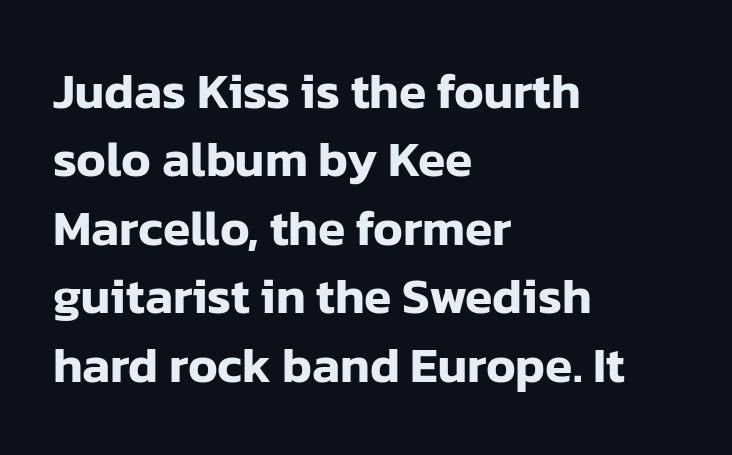
What kind of face is this? One without serifs — a sans. Each letter keeps its own natural width here, so spacing adapts to shape. Tall strokes in this sample are plumb rather than angled. The rendering anchors every line to the left-hand side. Here the glyphs are tracked normally, forming tight word shapes. The baseline area is clear.
